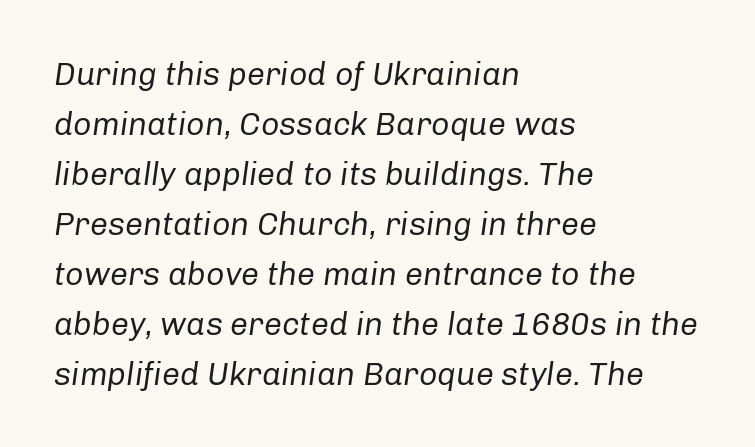
Q: Is the text bold? A: No.
Q: Is the text italic (slanted)? A: Yes, it leans right by about 8 degrees.
Q: Is the text underlined? A: No.
Q: How is the paragraph aligned? A: Left-aligned.
Q: Is the spacing between letters normal or unusually wide? A: Normal.
Q: Is the spacing between lines tight, normal or loose? A: Normal.
Q: Width (condensed, normal, or wide)? A: Normal.
Q: Stroke contrast? A: Low.
Q: x-height? A: Medium.
Q: Monospaced? A: No.
